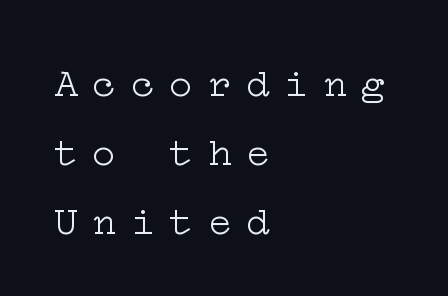
Rendered with straight, roman letterforms. Quick note: underline off. No chunkiness to these letters — they're not bold. Visually the block forms a straight wall on the left and a jagged coastline on the right.
